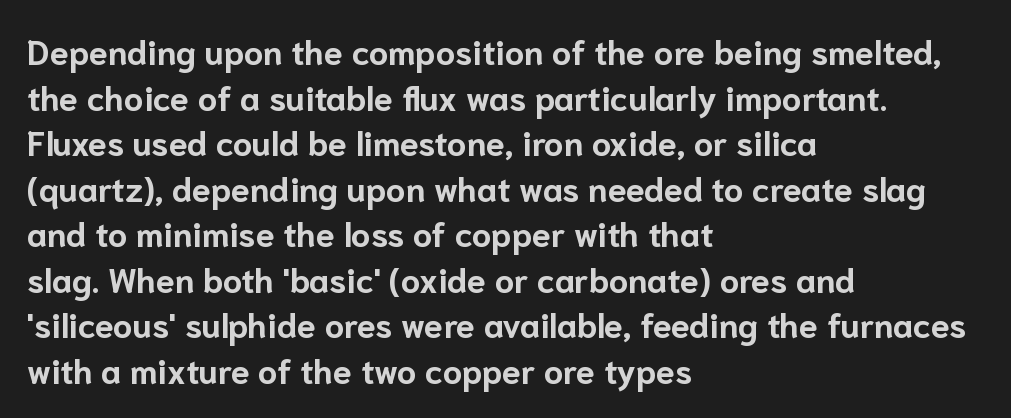
The image shows 34 px bold sans-serif type, upright; set left-aligned, normal line spacing (1.34x), normal letter spacing, not underlined; low stroke contrast and a medium x-height.
